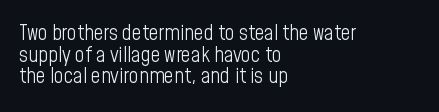
The image shows 21 px text type, upright; set left-aligned, tight line spacing (1.03x), normal letter spacing, not underlined.
